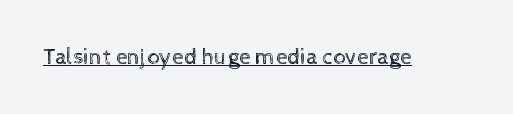
Students, observe the line beneath the letters — that is underlining. You can tell it's not italic because the verticals are truly vertical. Stems here are at most as thick as an everyday book face. Between one letter and the next there's only the usual sliver of space.
